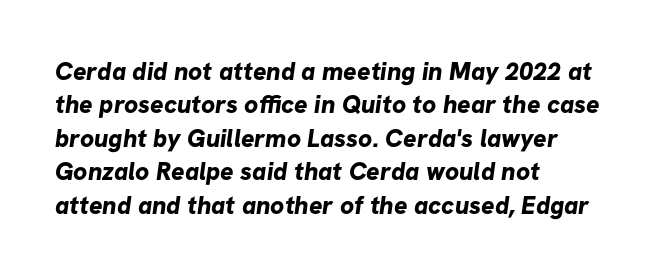
{"bold": "yes", "underline": "no", "align": "left", "line_spacing": "normal", "line_spacing_ratio": 1.34, "letter_spacing": "normal", "letter_spacing_em": 0.0, "glyph_px": 25}
